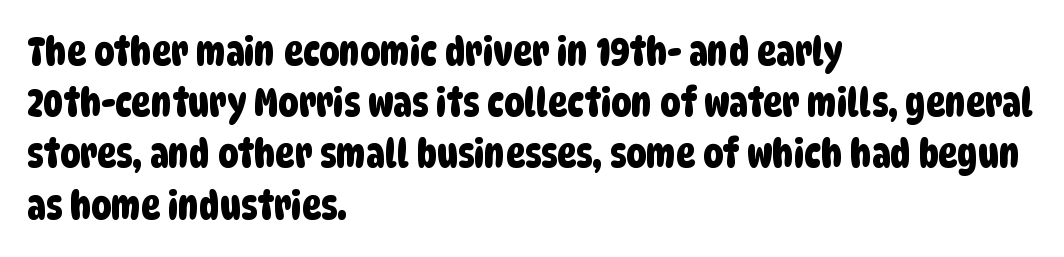
The image shows 40 px condensed sans-serif type; set left-aligned, normal line spacing (1.28x), normal letter spacing, not underlined; low stroke contrast and a large x-height.
